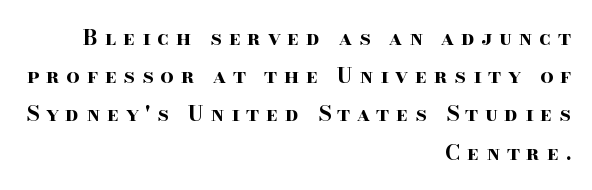
Q: Is the text bold? A: Yes.
Q: Is the text italic (slanted)? A: No, it is upright.
Q: Is the text underlined? A: No.
Q: How is the paragraph aligned? A: Right-aligned.
Q: Is the spacing between letters normal or unusually wide? A: Unusually wide.
